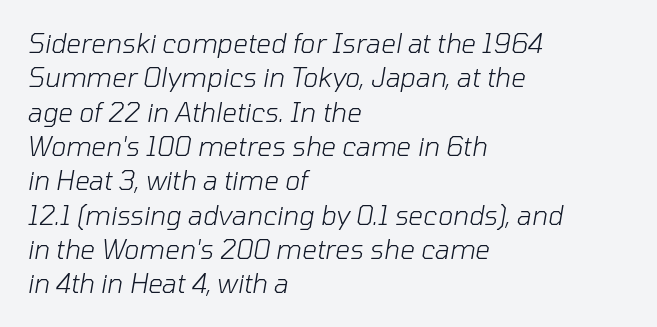
{"italic": "yes", "lean": "right", "slant_degrees": 10, "bold": "no", "underline": "no", "align": "left", "line_spacing": "normal", "line_spacing_ratio": 1.32, "letter_spacing": "normal", "letter_spacing_em": 0.0, "glyph_px": 26}
